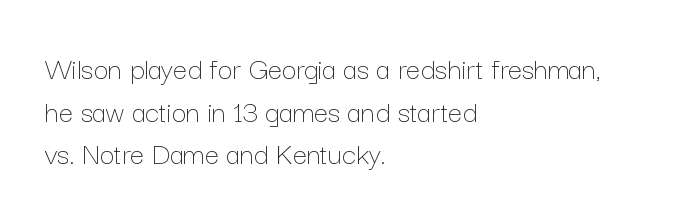
Is the block centered? No — it sits flush against the left margin. The specimen omits any rule beneath the text block's lines. Vertical stems look standard width or narrower in stroke. This is roman type, the default non-slanted kind. No extra tracking has been applied to these lines.
